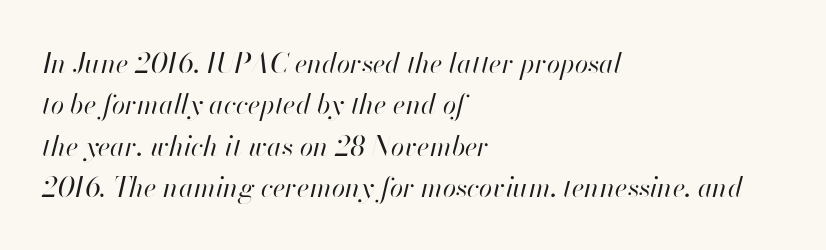
These lines stack with their left ends in a neat column. Compared with typical paragraphs, the rows here are spaced about the same. These glyphs show unthickened strokes, regular width or finer. In terms of letterspacing, this is plain default setting. Yep, that's italic — everything's leaning. A bare baseline throughout the passage.
